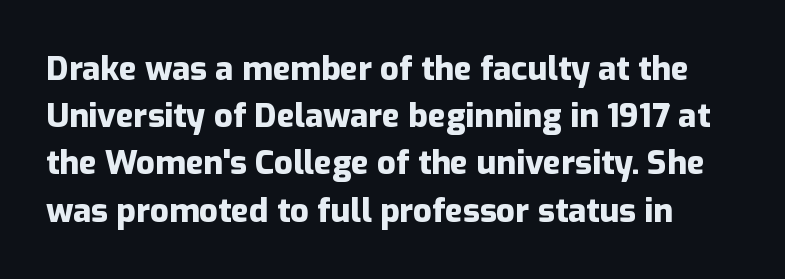
The image shows 33 px heavy sans-serif type, upright; set normal line spacing (1.43x), normal letter spacing, not underlined; low stroke contrast and a medium x-height.
